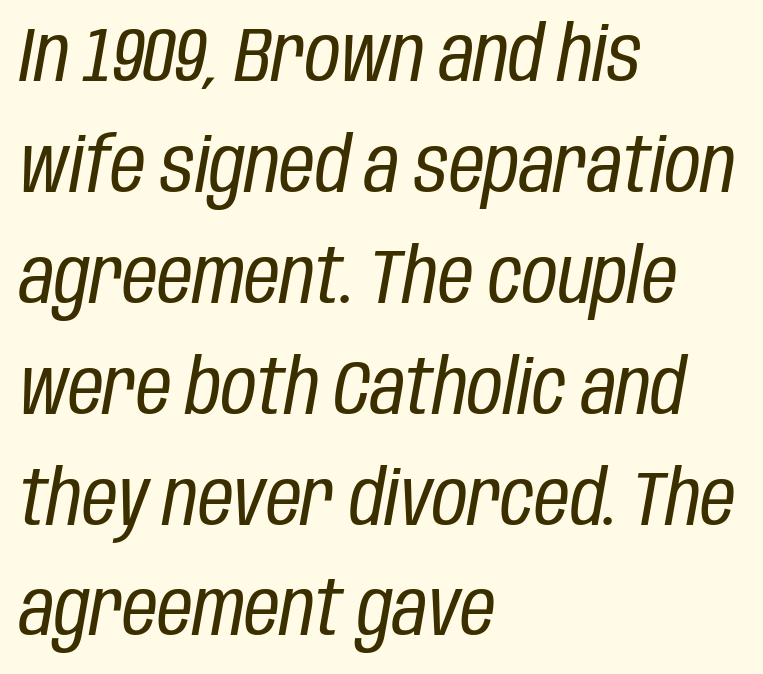
Stroke mass is kept to a normal reading level or below. Which margin do the lines hug? The left one — the right edge is uneven. Bare-footed words on every line. Characters are canted at an angle relative to the baseline's perpendicular.
